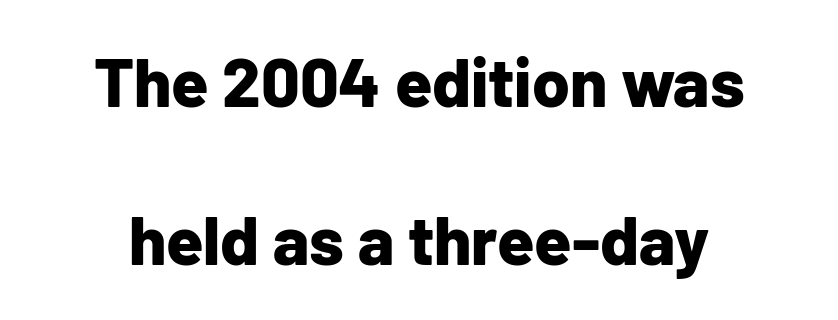
{"serif": "no", "italic": "no", "bold": "yes", "weight": "bold", "width": "normal", "stroke_contrast": "low", "x_height": "medium", "monospaced": "no", "underline": "no", "line_spacing": "loose", "line_spacing_ratio": 2.32, "letter_spacing": "normal", "letter_spacing_em": 0.0, "glyph_px": 68}
